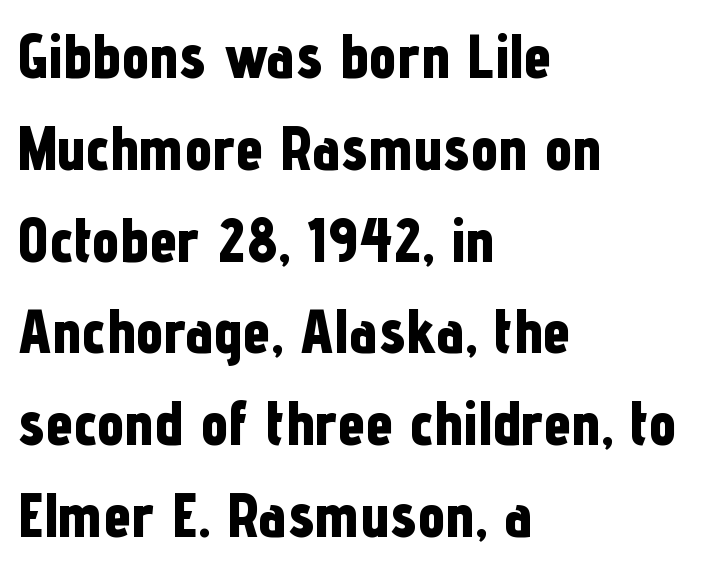
Q: Is the text bold? A: Yes.
Q: Is the text italic (slanted)? A: No, it is upright.
Q: Is the typeface a serif or a sans-serif typeface? A: Sans-serif.
Q: Is the text underlined? A: No.
Q: How is the paragraph aligned? A: Left-aligned.
Q: Is the spacing between letters normal or unusually wide? A: Normal.
Q: Is the spacing between lines tight, normal or loose? A: Normal.
Q: Width (condensed, normal, or wide)? A: Condensed.
Q: Stroke contrast? A: Low.
Q: x-height? A: Medium.
Q: Monospaced? A: No.
